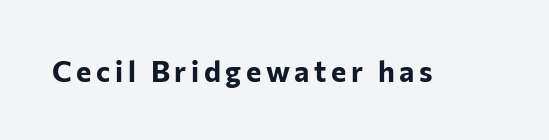
{"serif": "no", "italic": "no", "bold": "yes", "weight": "bold", "width": "normal", "stroke_contrast": "low", "x_height": "medium", "monospaced": "no", "underline": "no", "glyph_px": 29}
